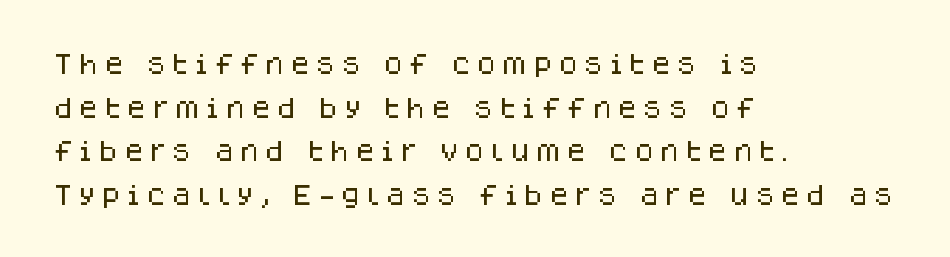
You could fit nearly another row in the gap between these rows. Tracking here is generous; glyphs stand well apart from one another. When letters stand straight like this, we call the style roman or upright. Unmarked baselines from the first word to the last. The compositor pushed each line to the left boundary.
